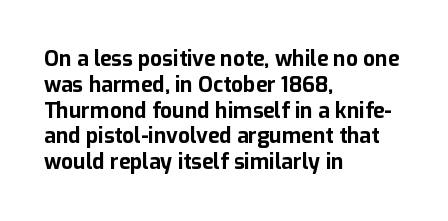
Q: Is the text bold? A: Yes.
Q: Is the text italic (slanted)? A: No, it is upright.
Q: Is the text underlined? A: No.
Q: How is the paragraph aligned? A: Left-aligned.
Q: Is the spacing between letters normal or unusually wide? A: Normal.
